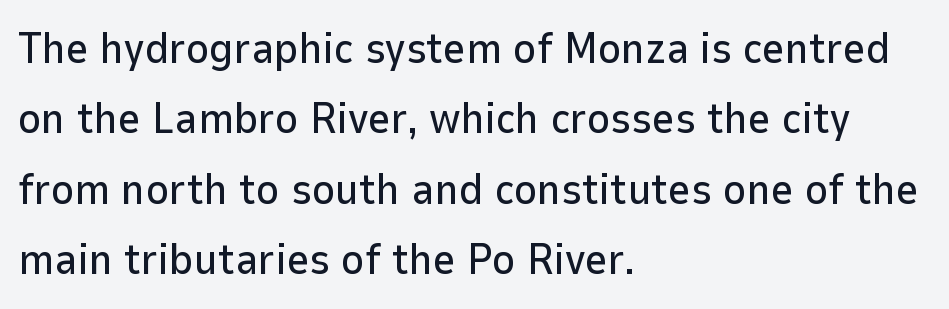
{"serif": "no", "italic": "no", "width": "normal", "stroke_contrast": "low", "x_height": "medium", "monospaced": "no", "underline": "no", "align": "left", "line_spacing": "normal", "line_spacing_ratio": 1.6, "letter_spacing": "normal", "letter_spacing_em": 0.0, "glyph_px": 44}
